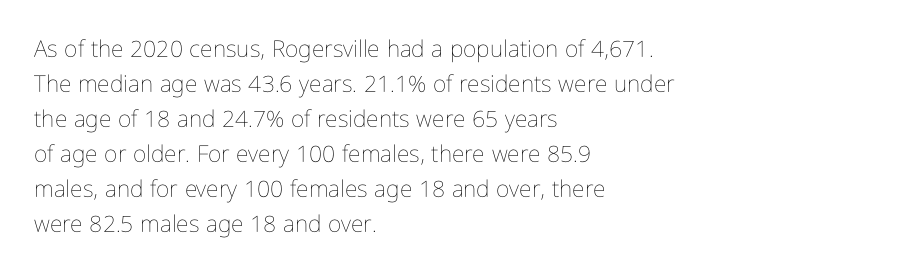
Weight: not bold — regular or lighter. The typesetter chose a ragged-right arrangement here. Each new line begins a customary step beneath the previous one. You could call the tracking neutral — neither tight nor loose. Only glyphs here, with clear space below each row. You can tell it's not italic because the verticals are truly vertical.
